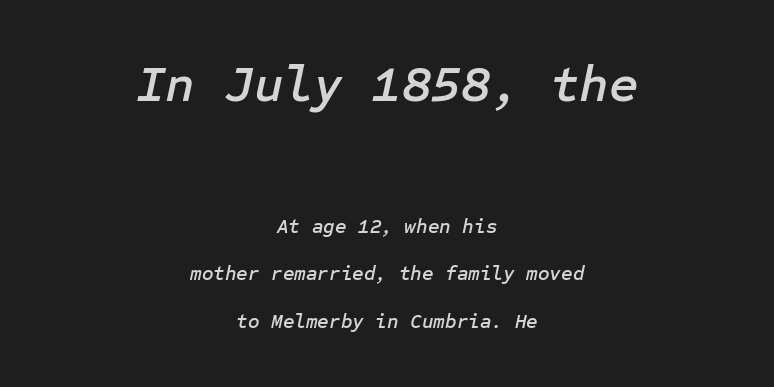
{"italic": "yes", "lean": "right", "slant_degrees": 12, "width": "normal", "stroke_contrast": "low", "x_height": "medium", "underline": "no", "align": "center", "line_spacing": "loose", "line_spacing_ratio": 2.36, "letter_spacing": "normal", "letter_spacing_em": 0.0, "larger_block": "first", "size_ratio": 2.55, "glyph_px": 51}
